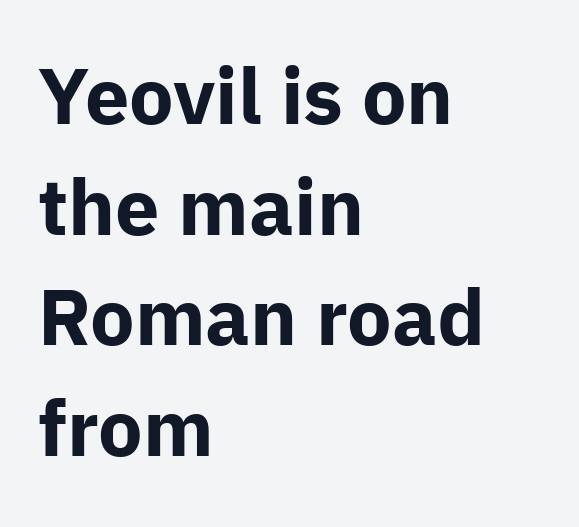
The image shows 79 px bold sans-serif type, upright; set left-aligned, normal line spacing (1.4x), normal letter spacing, not underlined; low stroke contrast and a medium x-height.
